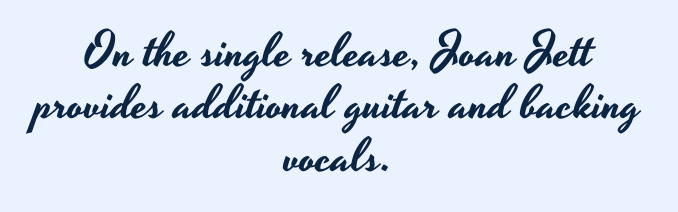
{"serif": "no", "width": "wide", "stroke_contrast": "low", "x_height": "small", "monospaced": "no", "underline": "no", "align": "center", "line_spacing": "tight", "line_spacing_ratio": 1.09, "letter_spacing": "normal", "letter_spacing_em": 0.0, "glyph_px": 48}
